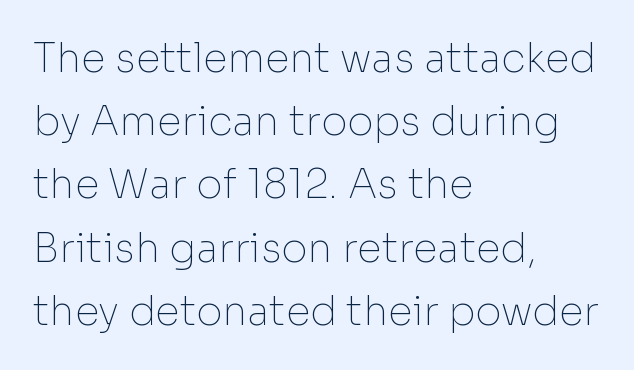
Successive baselines arrive at the customary interval. Think standard paragraph weight, or any step lighter than that. The typeface chosen for these lines omits serifs. Is there any slant? The stems are plumb. Compared with a centered layout, this one pins lines to the left instead.
